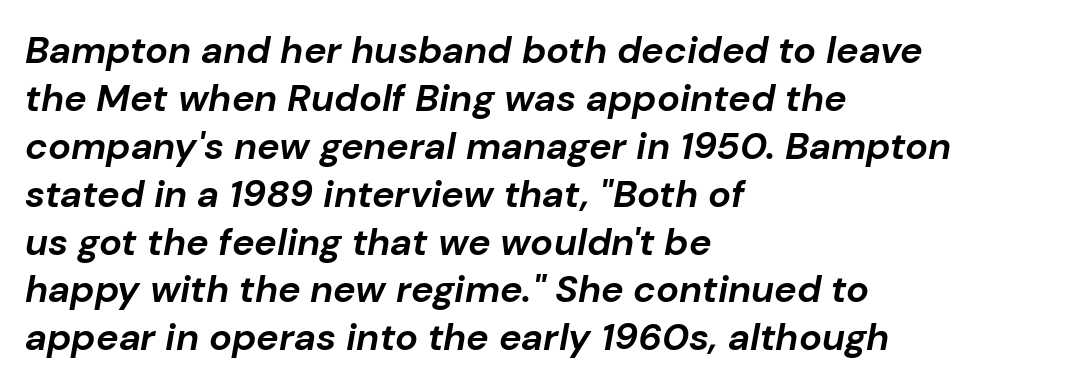
I'd describe the lettering as bold — thick and assertive. Varying glyph widths throughout — classic text-font behaviour. Notice how descenders clear the ascenders below comfortably — that's standard leading. You can tell it's italic because the verticals aren't actually vertical. The typesetter chose a ragged-right arrangement here.
